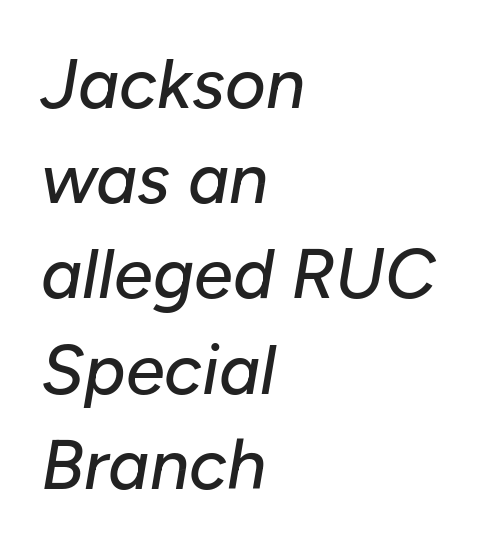
{"italic": "yes", "lean": "right", "slant_degrees": 10, "width": "normal", "stroke_contrast": "low", "x_height": "medium", "monospaced": "no", "underline": "no", "align": "left", "line_spacing": "normal", "line_spacing_ratio": 1.36, "letter_spacing": "normal", "letter_spacing_em": 0.0, "glyph_px": 70}
